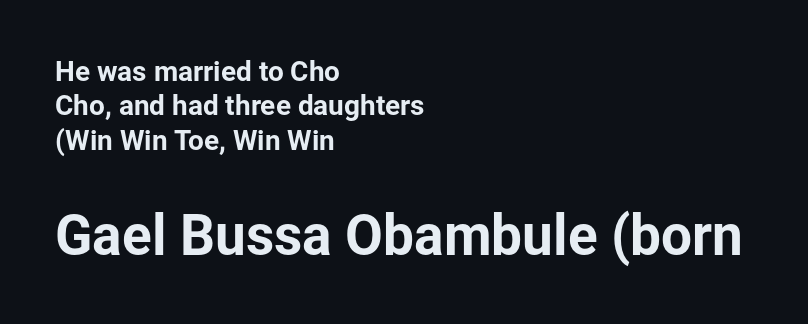
The space beneath each line is pristine and unruled. Students, note that the glyphs here touch the page at normal intervals. Line beginnings align vertically; line endings do not. The axis of the letterforms is exactly vertical.
